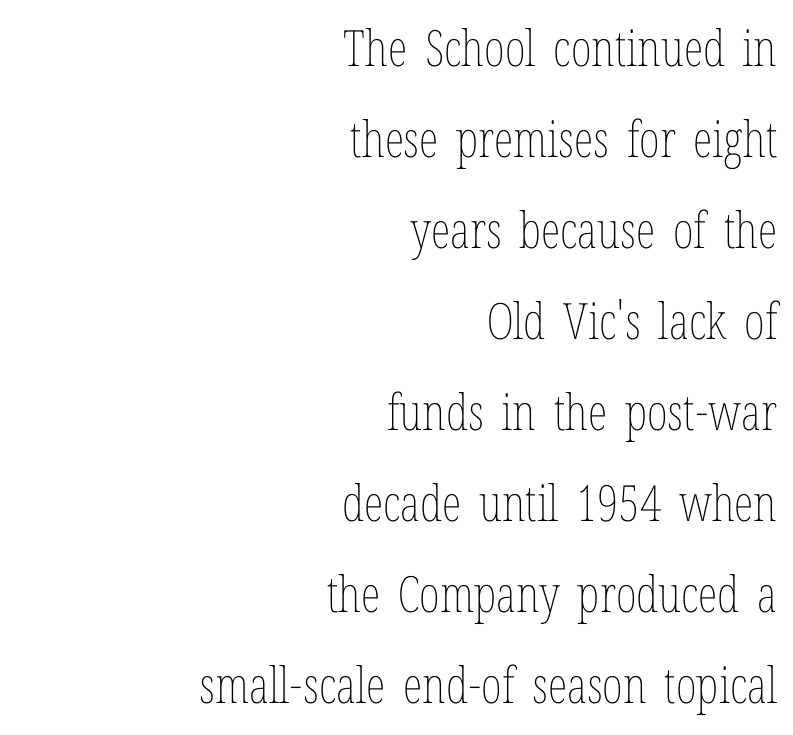
Q: Is the text bold? A: No.
Q: Is the text italic (slanted)? A: No, it is upright.
Q: Is the text underlined? A: No.
Q: How is the paragraph aligned? A: Right-aligned.
Q: Is the spacing between letters normal or unusually wide? A: Normal.
Q: Width (condensed, normal, or wide)? A: Condensed.
Q: Stroke contrast? A: Low.
Q: x-height? A: Medium.
Q: Monospaced? A: No.
